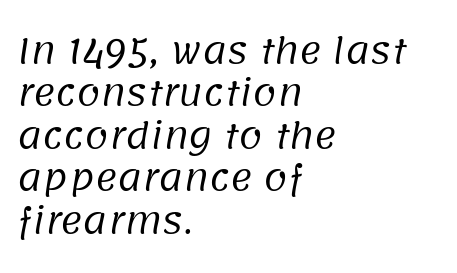
{"serif": "no", "bold": "no", "weight": "regular", "width": "normal", "stroke_contrast": "low", "x_height": "large", "monospaced": "no", "underline": "no", "align": "left", "line_spacing": "normal", "line_spacing_ratio": 1.25, "letter_spacing": "normal", "letter_spacing_em": 0.0, "glyph_px": 34}
